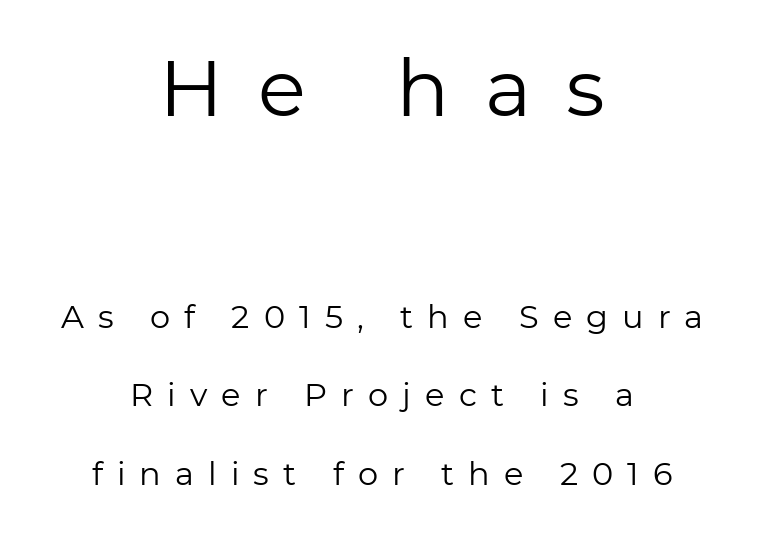
This sample uses an upright cut, with every glyph sitting square on the baseline. Honestly, there is no underline to notice here at all. The letters are spread apart with noticeably loose tracking. The characters display no serif detailing; their extremities are plain. Compared with typical paragraphs, the rows here are farther apart. These lines are rendered in a variable-pitch font.
